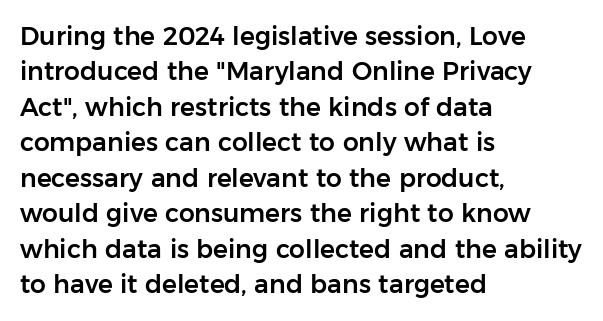
The image shows 25 px text type, upright; set left-aligned, normal line spacing (1.42x), normal letter spacing, not underlined.
